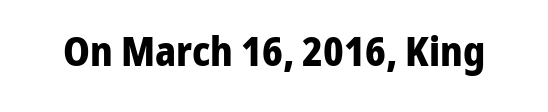
The image shows 40 px bold sans-serif type, upright; set normal letter spacing, not underlined; low stroke contrast and a medium x-height.
